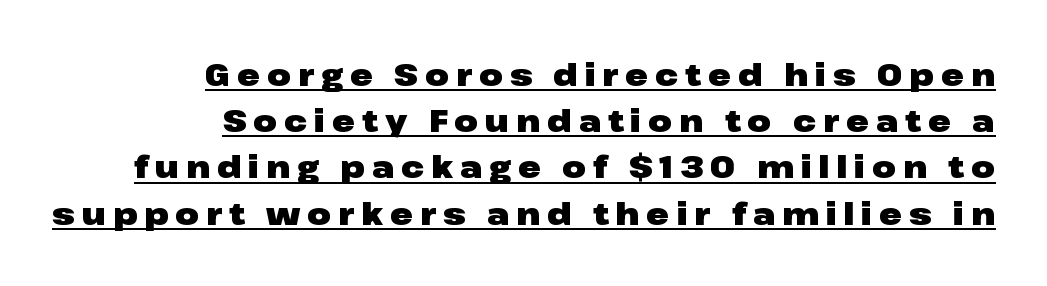
Each word looks stretched out because of the extra space between its letters. Do the characters align in a grid? No, the font is proportional. Typeset ragged left — the right edge is the straight one. It's the straight-up-and-down kind of type. The line-height multiplier appears to be the usual default.
